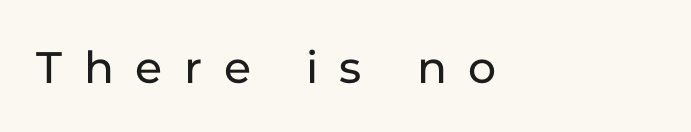
Observe the wide spacing: letters keep a clear distance from each other. This sample has the flowing, uneven cadence of proportional lettering. Anything drawn beneath the words? Only blank space. The text block is weighted toward the left margin, trailing off unevenly rightward. Quick note: not italic, upright. Letterform terminals end flat and unadorned throughout the passage.
